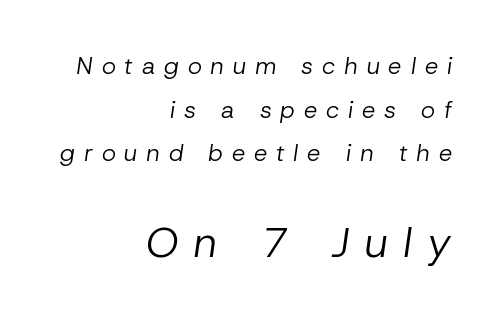
The letterforms stand isolated, each surrounded by extra space. The face used here has a pronounced slope to its letters. Stroke thickness stays within the range of a standard reading face or lighter. The typesetter chose a ragged-left arrangement here. Lines of text with bare space underneath. Size hierarchy here favors the trailing block over the leading one.
